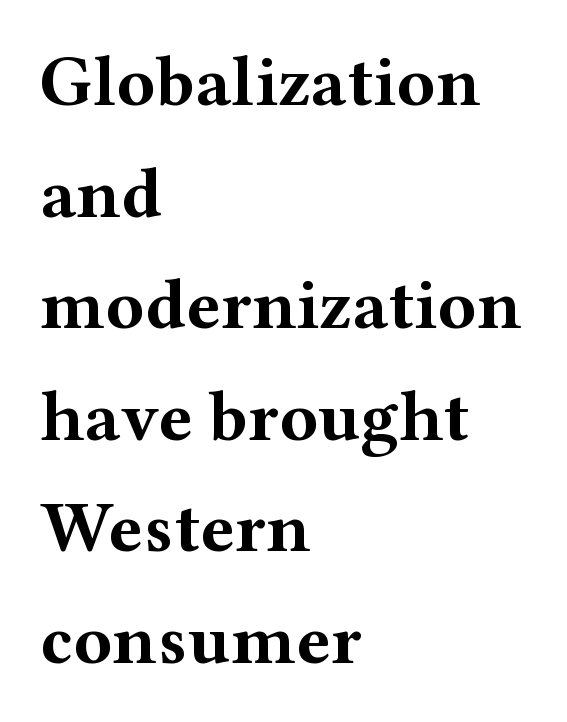
Q: Is the text bold? A: Yes.
Q: Is the text italic (slanted)? A: No, it is upright.
Q: Is the typeface a serif or a sans-serif typeface? A: Serif.
Q: Is the text underlined? A: No.
Q: How is the paragraph aligned? A: Left-aligned.
Q: Is the spacing between letters normal or unusually wide? A: Normal.
Q: Is the spacing between lines tight, normal or loose? A: Normal.
Q: Width (condensed, normal, or wide)? A: Wide.
Q: Stroke contrast? A: Medium.
Q: x-height? A: Medium.
Q: Monospaced? A: No.
